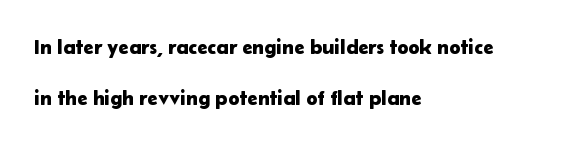
The image shows 21 px text type, upright; set left-aligned, loose line spacing (2.41x), normal letter spacing, not underlined.
